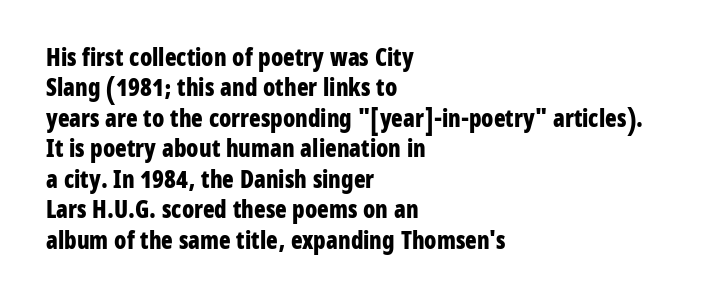
The image shows 24 px bold type, upright; set left-aligned, normal line spacing (1.27x), normal letter spacing, not underlined.
